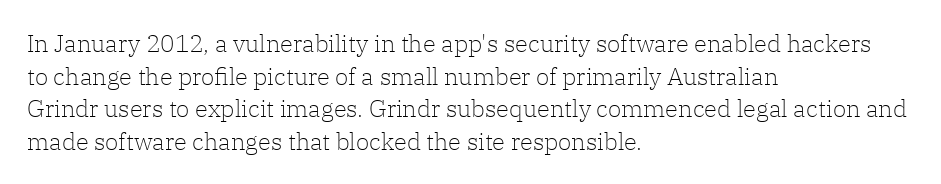
Q: Is the text bold? A: No.
Q: Is the text italic (slanted)? A: No, it is upright.
Q: Is the text underlined? A: No.
Q: How is the paragraph aligned? A: Left-aligned.
Q: Is the spacing between letters normal or unusually wide? A: Normal.
Q: Is the spacing between lines tight, normal or loose? A: Normal.
